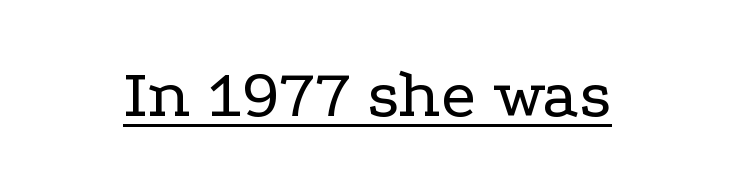
The image shows 70 px regular-weight, wide serif type, upright; set normal letter spacing, underlined; low stroke contrast and a medium x-height.
